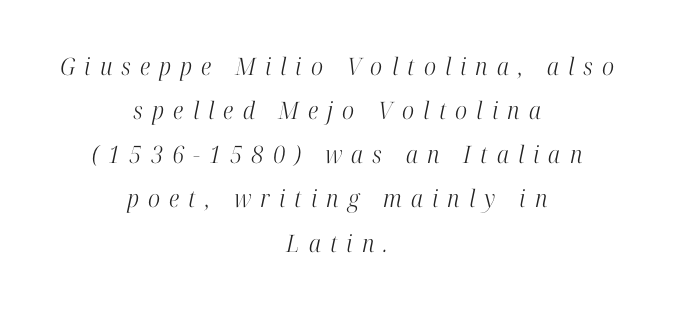
{"italic": "yes", "lean": "right", "slant_degrees": 12, "bold": "no", "underline": "no", "align": "center", "line_spacing_ratio": 1.84, "letter_spacing": "wide", "letter_spacing_em": 0.38, "glyph_px": 24}
